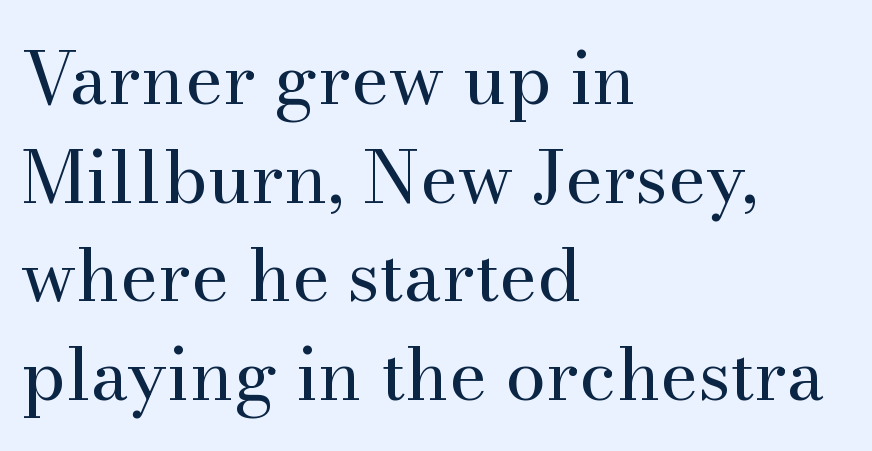
Q: Is the text bold? A: No.
Q: Is the text italic (slanted)? A: No, it is upright.
Q: Is the typeface a serif or a sans-serif typeface? A: Serif.
Q: Is the text underlined? A: No.
Q: How is the paragraph aligned? A: Left-aligned.
Q: Is the spacing between letters normal or unusually wide? A: Normal.
Q: Is the spacing between lines tight, normal or loose? A: Normal.
Q: Width (condensed, normal, or wide)? A: Normal.
Q: Stroke contrast? A: Medium.
Q: x-height? A: Small.
Q: Monospaced? A: No.
